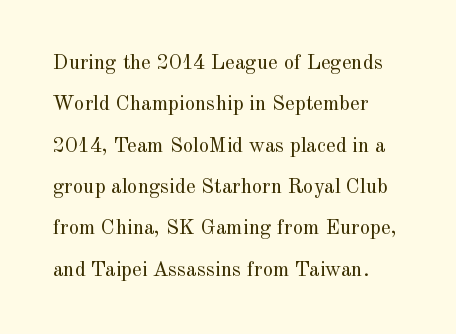
Q: Is the text bold? A: No.
Q: Is the text italic (slanted)? A: No, it is upright.
Q: Is the text underlined? A: No.
Q: Is the spacing between letters normal or unusually wide? A: Normal.
Q: Is the spacing between lines tight, normal or loose? A: Loose.
